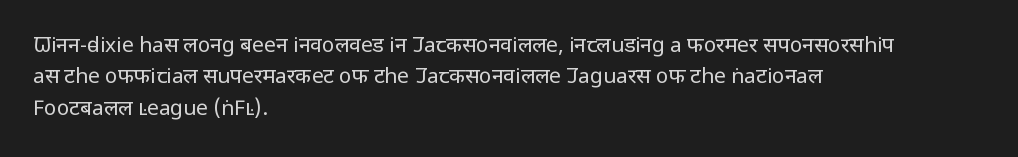
{"italic": "no", "bold": "no", "underline": "no", "align": "left", "line_spacing": "normal", "line_spacing_ratio": 1.49, "letter_spacing": "normal", "letter_spacing_em": 0.0, "glyph_px": 21}
